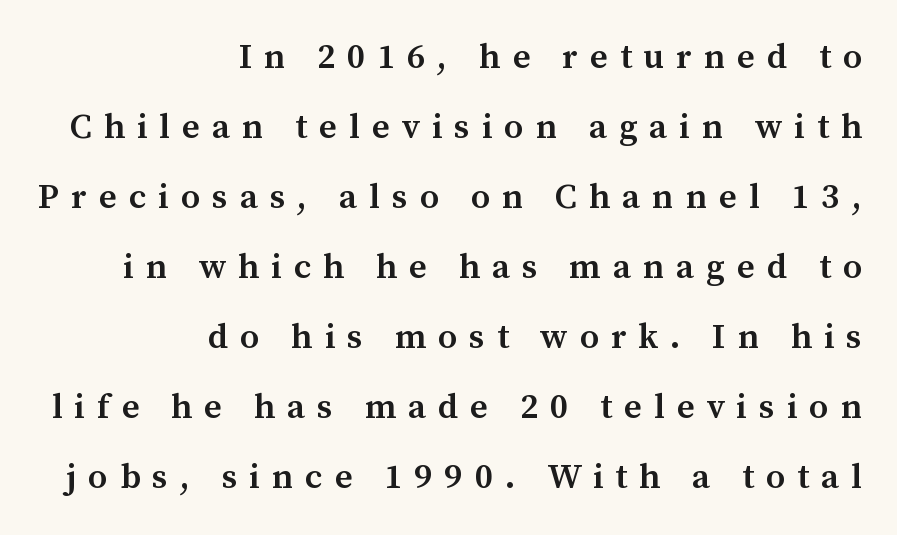
Q: Is the text bold? A: Semi-bold.
Q: Is the text italic (slanted)? A: No, it is upright.
Q: Is the typeface a serif or a sans-serif typeface? A: Serif.
Q: Is the text underlined? A: No.
Q: How is the paragraph aligned? A: Right-aligned.
Q: Is the spacing between letters normal or unusually wide? A: Unusually wide.
Q: Is the spacing between lines tight, normal or loose? A: Loose.
Q: Width (condensed, normal, or wide)? A: Normal.
Q: Stroke contrast? A: Medium.
Q: x-height? A: Medium.
Q: Monospaced? A: No.
